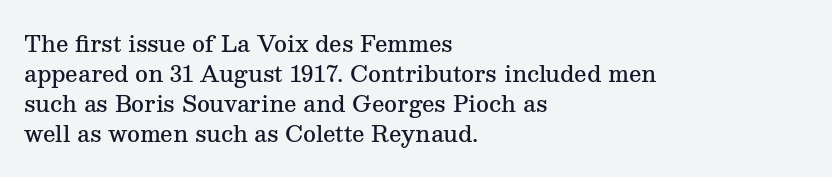
{"italic": "no", "bold": "semi", "underline": "no", "align": "left", "line_spacing": "normal", "line_spacing_ratio": 1.37, "letter_spacing": "normal", "letter_spacing_em": 0.0, "glyph_px": 22}
